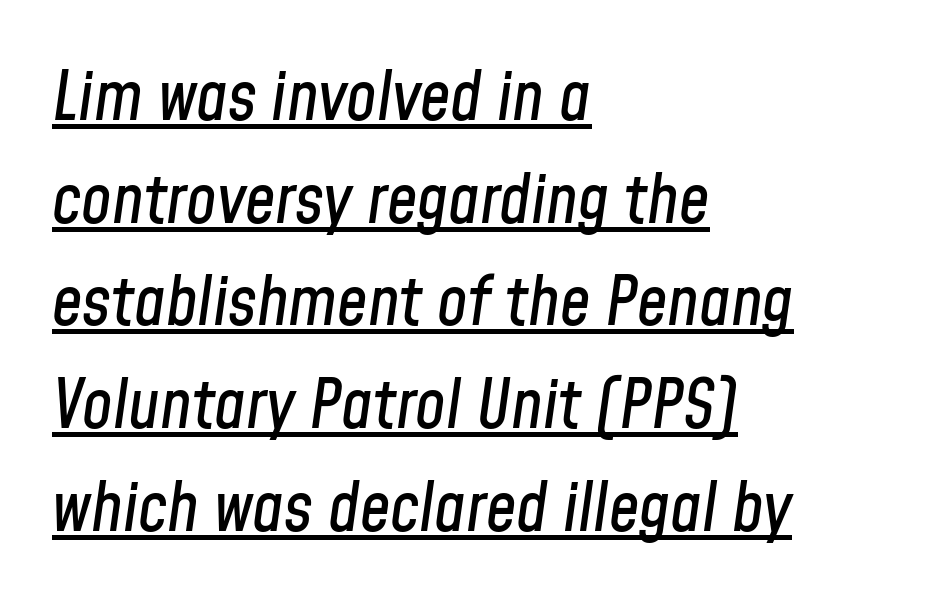
Each letter keeps its own natural width here, so spacing adapts to shape. The vertical gap from one line to the next is medium. The letters are slanted; this is an italic face. This sample uses plain, unmodified letter spacing. The passage shown is underscored from start to finish.
